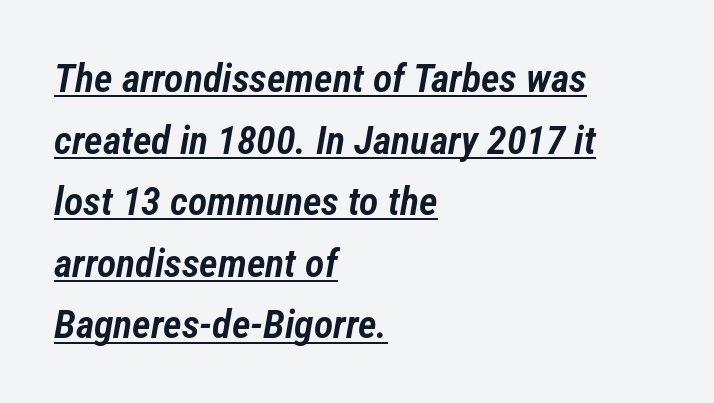
{"italic": "yes", "lean": "right", "slant_degrees": 12, "bold": "semi", "weight": "semibold", "width": "condensed", "stroke_contrast": "low", "x_height": "medium", "monospaced": "no", "underline": "yes", "align": "left", "line_spacing": "normal", "line_spacing_ratio": 1.54, "letter_spacing": "normal", "letter_spacing_em": 0.0, "glyph_px": 40}
